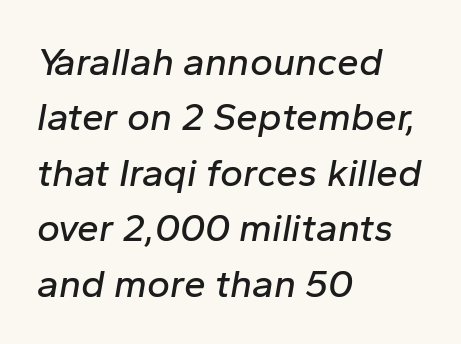
Q: Is the text italic (slanted)? A: Yes, it leans right by about 10 degrees.
Q: Is the text underlined? A: No.
Q: How is the paragraph aligned? A: Left-aligned.
Q: Is the spacing between letters normal or unusually wide? A: Normal.
Q: Is the spacing between lines tight, normal or loose? A: Normal.
Q: Width (condensed, normal, or wide)? A: Normal.
Q: Stroke contrast? A: Low.
Q: x-height? A: Medium.
Q: Monospaced? A: No.
